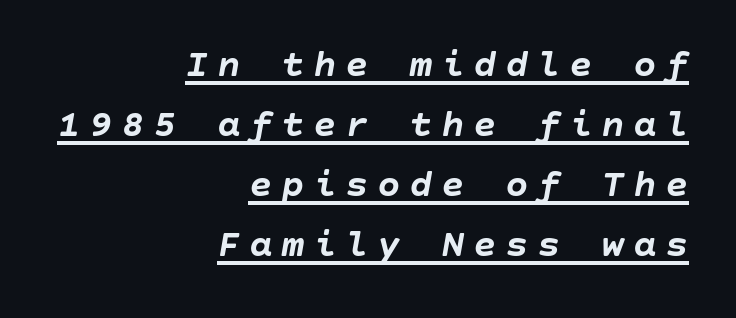
The image shows 39 px semibold type, italic (leaning right); set right-aligned, normal line spacing (1.54x), unusually wide letter spacing (+0.22 em), underlined; low stroke contrast and a large x-height.
